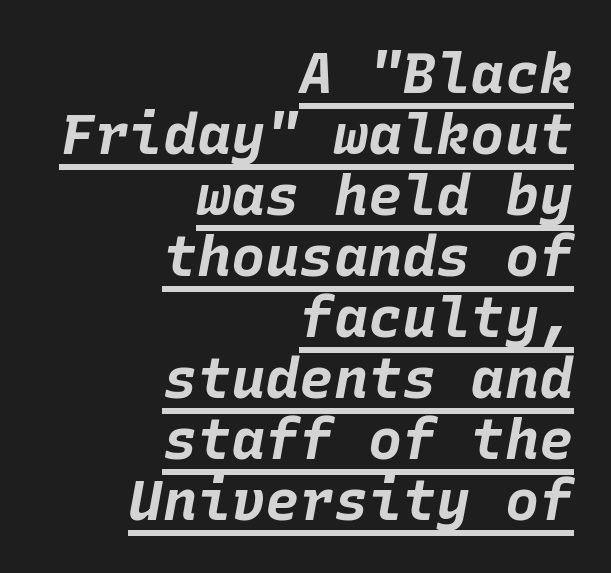
Q: Is the text bold? A: Yes.
Q: Is the text italic (slanted)? A: Yes, it leans right by about 10 degrees.
Q: Is the text underlined? A: Yes.
Q: How is the paragraph aligned? A: Right-aligned.
Q: Is the spacing between letters normal or unusually wide? A: Normal.
Q: Is the spacing between lines tight, normal or loose? A: Tight.
Q: Width (condensed, normal, or wide)? A: Normal.
Q: Stroke contrast? A: Low.
Q: x-height? A: Large.
Q: Monospaced? A: Yes.
